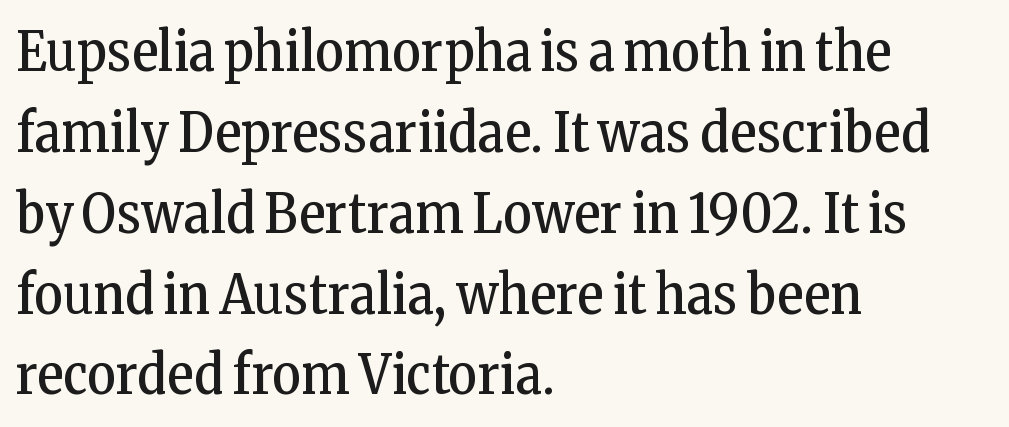
Q: Is the text bold? A: No.
Q: Is the text italic (slanted)? A: No, it is upright.
Q: Is the typeface a serif or a sans-serif typeface? A: Serif.
Q: Is the text underlined? A: No.
Q: How is the paragraph aligned? A: Left-aligned.
Q: Is the spacing between letters normal or unusually wide? A: Normal.
Q: Is the spacing between lines tight, normal or loose? A: Normal.
Q: Width (condensed, normal, or wide)? A: Condensed.
Q: Stroke contrast? A: Low.
Q: x-height? A: Medium.
Q: Monospaced? A: No.
